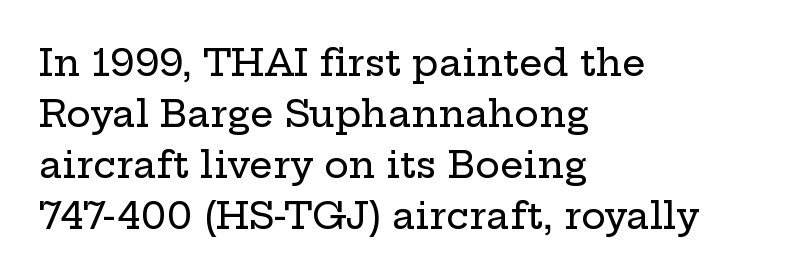
{"serif": "yes", "italic": "no", "width": "wide", "stroke_contrast": "low", "x_height": "medium", "monospaced": "no", "underline": "no", "align": "left", "line_spacing": "normal", "line_spacing_ratio": 1.38, "letter_spacing": "normal", "letter_spacing_em": 0.0, "glyph_px": 37}
